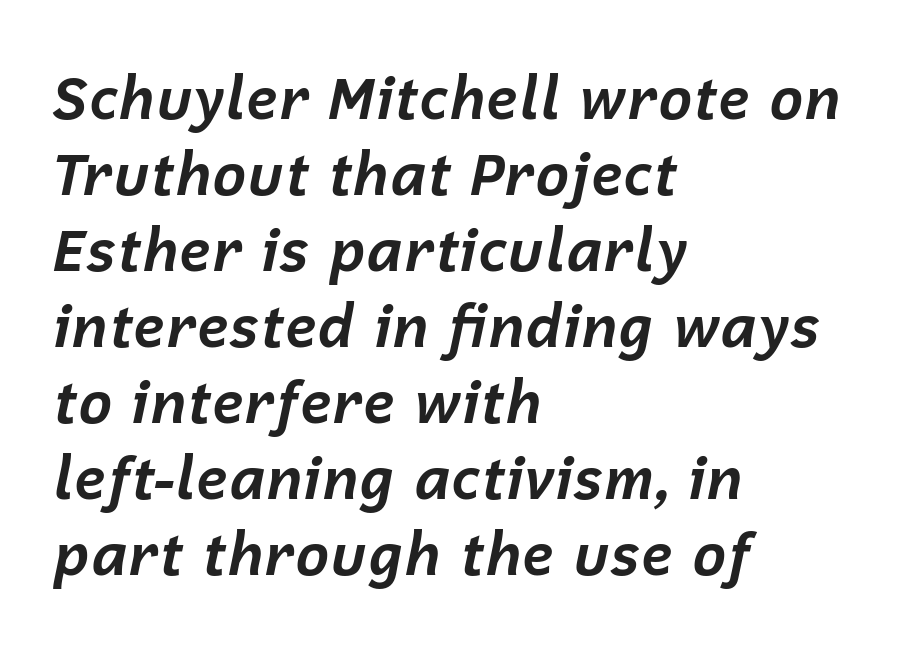
The image shows 58 px bold type, italic (leaning right); set left-aligned, normal line spacing (1.31x), normal letter spacing, not underlined; low stroke contrast and a medium x-height.
